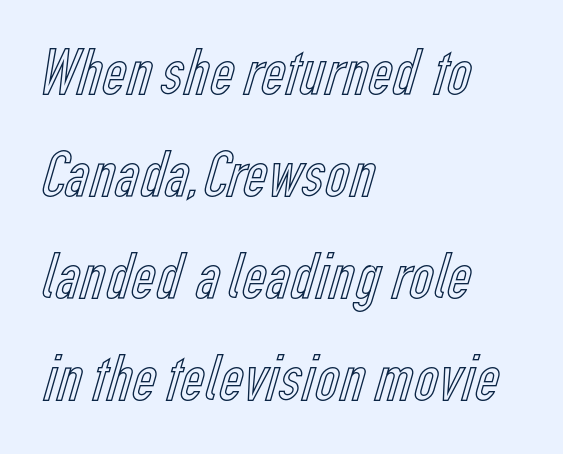
The image shows 67 px condensed type; set left-aligned, normal line spacing (1.52x), normal letter spacing, not underlined; a medium x-height.
